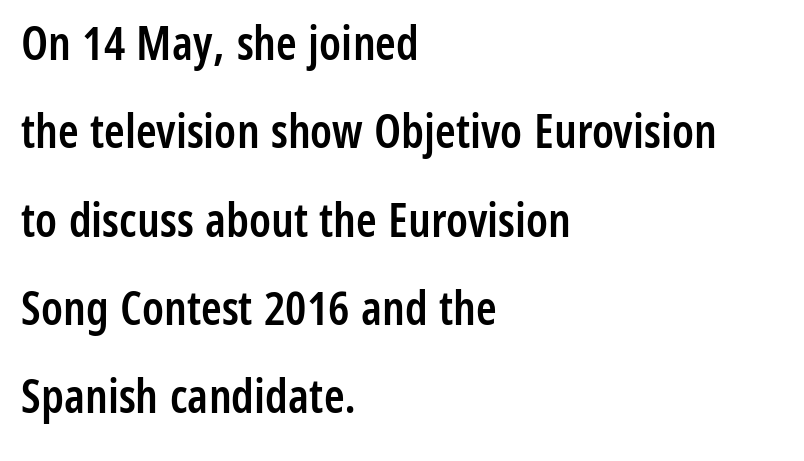
The lettering holds an erect, upright posture throughout. Letters rest on an invisible, unmarked baseline. Tracking here is standard; glyphs follow each other at the usual distance. Is this a sans? Yes — the strokes have no serifs. The ragged edge is on the right, which tells us the setting is flush left. Looks like regular typesetting: each glyph gets only the width it needs.
